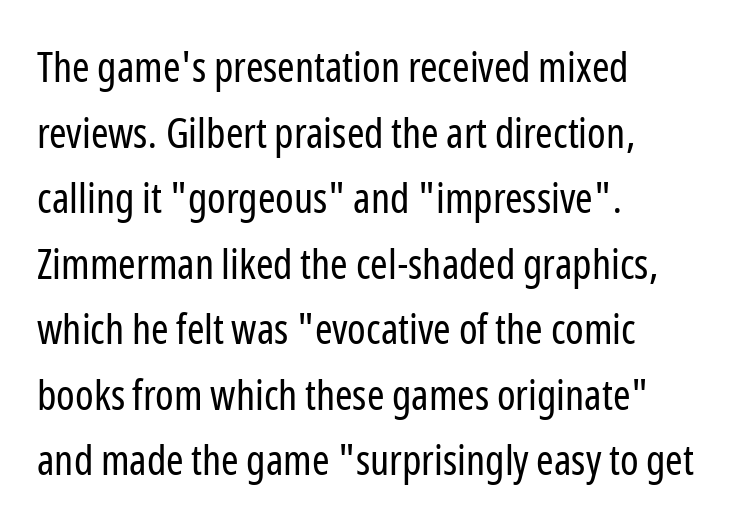
{"serif": "no", "italic": "no", "bold": "no", "weight": "regular", "width": "condensed", "stroke_contrast": "low", "x_height": "medium", "monospaced": "no", "underline": "no", "align": "left", "line_spacing": "normal", "line_spacing_ratio": 1.56, "letter_spacing": "normal", "letter_spacing_em": 0.0, "glyph_px": 42}
